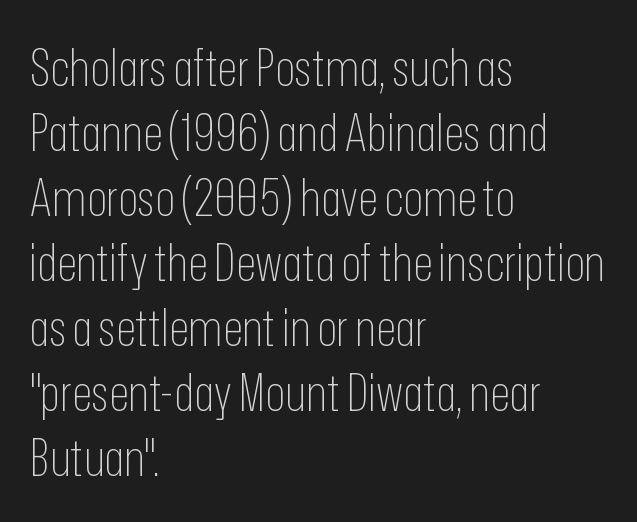
Q: Is the text bold? A: No.
Q: Is the text italic (slanted)? A: No, it is upright.
Q: Is the typeface a serif or a sans-serif typeface? A: Sans-serif.
Q: Is the text underlined? A: No.
Q: How is the paragraph aligned? A: Left-aligned.
Q: Is the spacing between letters normal or unusually wide? A: Normal.
Q: Is the spacing between lines tight, normal or loose? A: Normal.
Q: Width (condensed, normal, or wide)? A: Condensed.
Q: Stroke contrast? A: Low.
Q: x-height? A: Medium.
Q: Monospaced? A: No.
